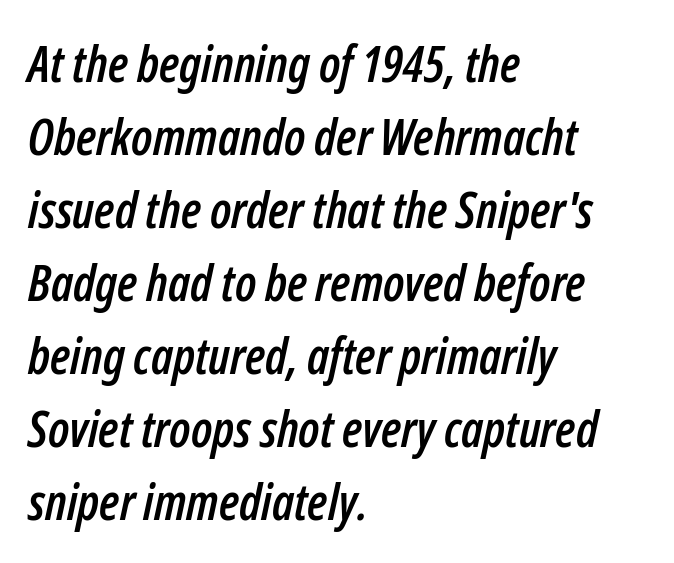
Q: Is the text italic (slanted)? A: Yes, it leans right by about 12 degrees.
Q: Is the text underlined? A: No.
Q: How is the paragraph aligned? A: Left-aligned.
Q: Is the spacing between letters normal or unusually wide? A: Normal.
Q: Is the spacing between lines tight, normal or loose? A: Normal.
Q: Width (condensed, normal, or wide)? A: Condensed.
Q: Stroke contrast? A: Low.
Q: x-height? A: Medium.
Q: Monospaced? A: No.
